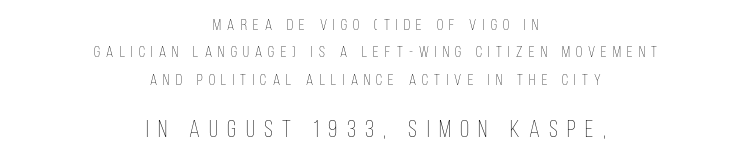
{"italic": "no", "bold": "no", "underline": "no", "align": "center", "line_spacing_ratio": 1.71, "letter_spacing": "wide", "letter_spacing_em": 0.39, "larger_block": "second", "size_ratio": 1.5, "glyph_px": 24}
